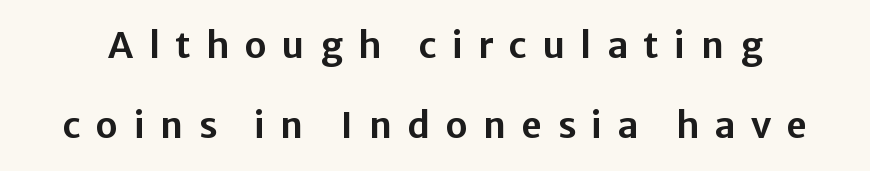
{"serif": "no", "italic": "no", "width": "normal", "stroke_contrast": "low", "x_height": "medium", "monospaced": "no", "underline": "no", "line_spacing": "loose", "line_spacing_ratio": 2.23, "letter_spacing": "wide", "letter_spacing_em": 0.43, "glyph_px": 36}
